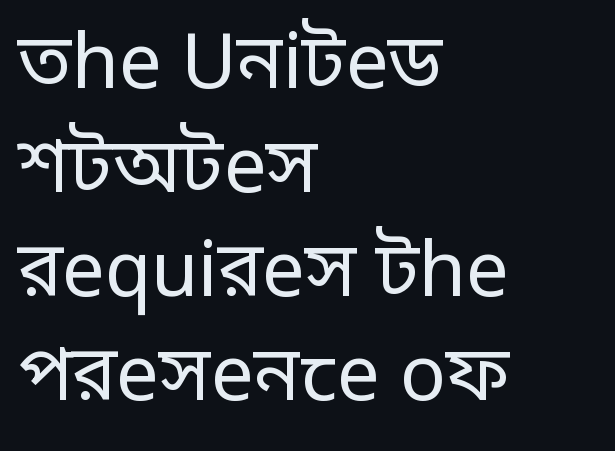
The image shows 76 px regular-weight sans-serif type, upright; set left-aligned, normal line spacing (1.37x), normal letter spacing, not underlined; low stroke contrast and a large x-height.
